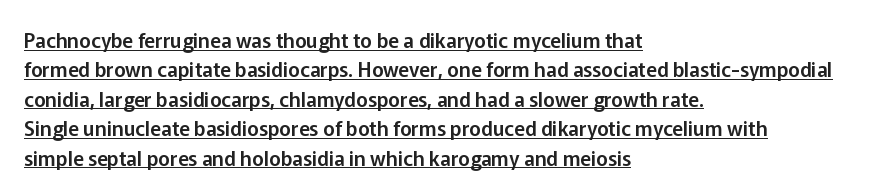
{"italic": "no", "underline": "yes", "align": "left", "line_spacing": "normal", "line_spacing_ratio": 1.47, "letter_spacing": "normal", "letter_spacing_em": 0.0, "glyph_px": 20}
